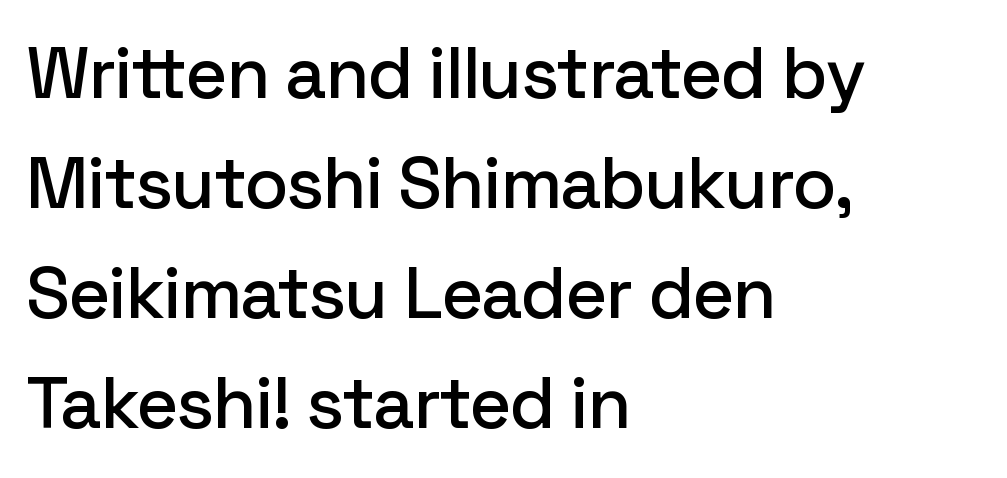
Character widths vary here, with narrow letters taking less room than wide ones. The rendering keeps characters at their native spacing. The type family on display is of the sans-serif kind. Posture: upright roman.
